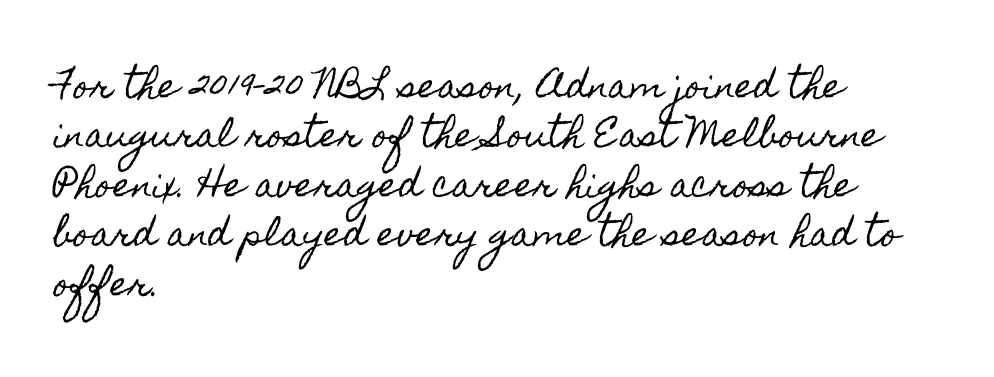
The image shows 33 px condensed type; set left-aligned, normal line spacing (1.5x), normal letter spacing, not underlined; a small x-height.
